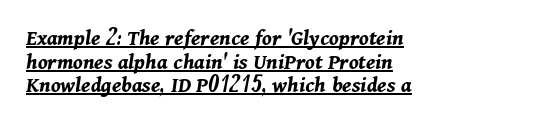
Bold? Absolutely — the strokes are thick and heavy. Beneath each row of characters lies a ruled line. You could barely slide anything between these rows. Standard letterfit; no display-style spreading of the glyphs. Typeset ragged right — the left edge is the straight one.
